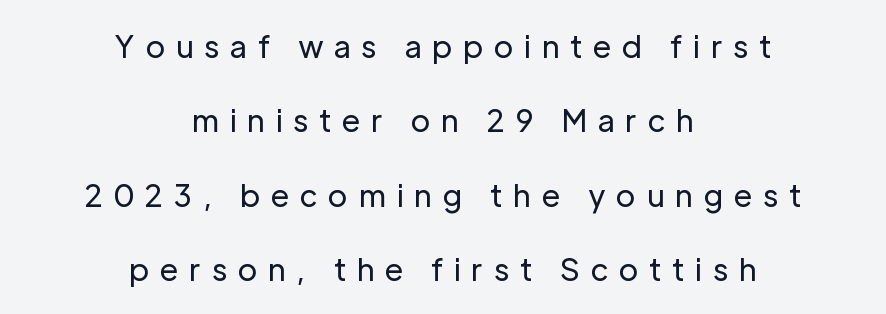
Think of a printed novel: that variable character pitch is what you see here. Each row of text sits above clean, open space. The rag falls on both sides of this text block equally. The face looks like a standard text weight, possibly lighter. This sample trades compactness for vertical openness between lines.
